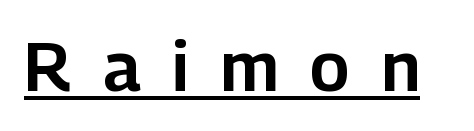
The image shows 69 px sans-serif type, upright; set unusually wide letter spacing (+0.46 em), underlined; low stroke contrast and a medium x-height.
